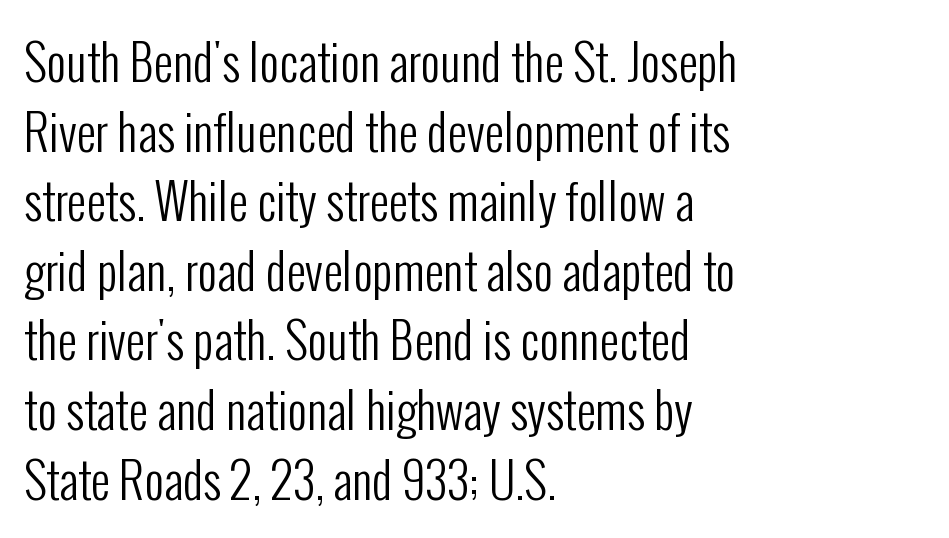
The glyphs in this specimen are sans serif. The rag falls on the right side of this text block. In terms of leading, this rendering sits right in the middle. The type sits square on the baseline with zero lean. Think of a printed novel: that variable character pitch is what you see here. Type without underlining.
